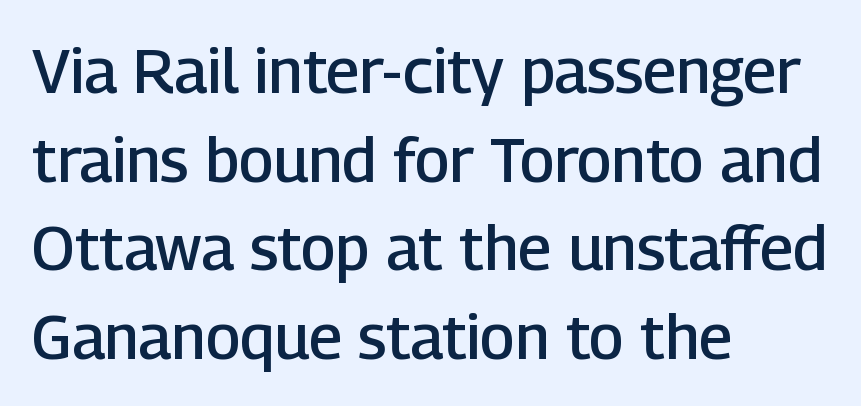
{"serif": "no", "italic": "no", "bold": "semi", "weight": "semibold", "width": "normal", "stroke_contrast": "low", "x_height": "medium", "monospaced": "no", "underline": "no", "align": "left", "line_spacing": "normal", "line_spacing_ratio": 1.43, "letter_spacing": "normal", "letter_spacing_em": 0.0, "glyph_px": 62}
